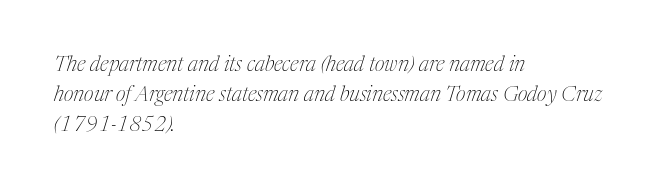
The image shows 21 px text type, italic (leaning right); set left-aligned, normal line spacing (1.43x), normal letter spacing, not underlined.
